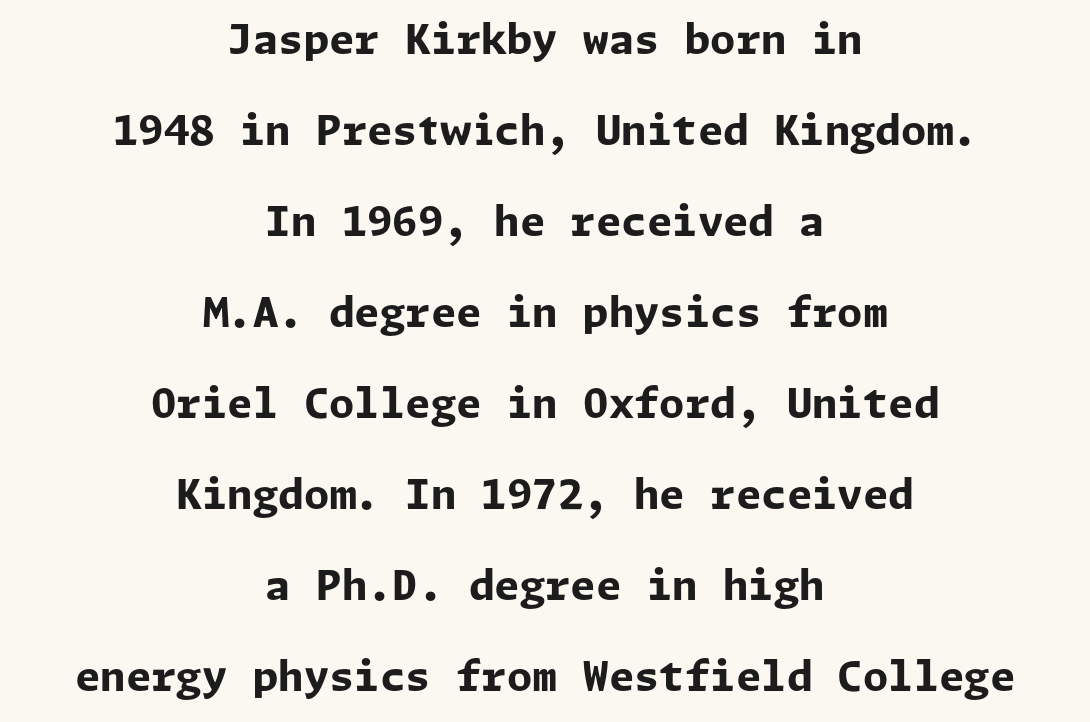
Q: Is the text bold? A: Yes.
Q: Is the text italic (slanted)? A: No, it is upright.
Q: Is the typeface a serif or a sans-serif typeface? A: Sans-serif.
Q: Is the text underlined? A: No.
Q: How is the paragraph aligned? A: Centered.
Q: Is the spacing between letters normal or unusually wide? A: Normal.
Q: Is the spacing between lines tight, normal or loose? A: Loose.
Q: Width (condensed, normal, or wide)? A: Normal.
Q: Stroke contrast? A: Low.
Q: x-height? A: Medium.
